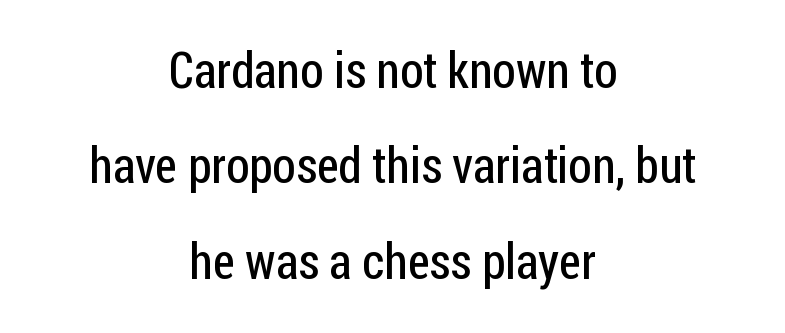
{"serif": "no", "italic": "no", "bold": "no", "weight": "regular", "width": "condensed", "stroke_contrast": "low", "x_height": "medium", "monospaced": "no", "underline": "no", "align": "center", "line_spacing": "loose", "line_spacing_ratio": 1.91, "letter_spacing": "normal", "letter_spacing_em": 0.0, "glyph_px": 50}
